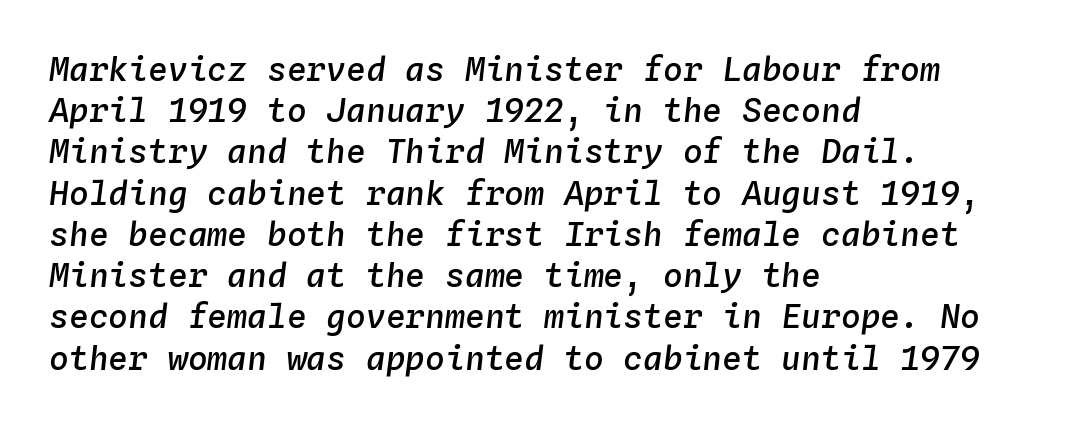
{"italic": "yes", "lean": "right", "slant_degrees": 4, "bold": "semi", "weight": "semibold", "width": "normal", "stroke_contrast": "low", "x_height": "medium", "monospaced": "yes", "underline": "no", "align": "left", "line_spacing": "normal", "line_spacing_ratio": 1.25, "letter_spacing": "normal", "letter_spacing_em": 0.0, "glyph_px": 33}
